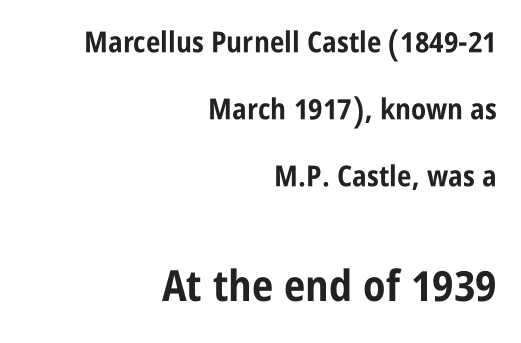
Q: Is the text bold? A: Yes.
Q: Is the text italic (slanted)? A: No, it is upright.
Q: Is the typeface a serif or a sans-serif typeface? A: Sans-serif.
Q: Is the text underlined? A: No.
Q: How is the paragraph aligned? A: Right-aligned.
Q: Is the spacing between letters normal or unusually wide? A: Normal.
Q: Is the spacing between lines tight, normal or loose? A: Loose.
Q: Which block of text is set in a larger size, the first (top) or the second (bottom)? A: The second (bottom) one.
Q: Width (condensed, normal, or wide)? A: Condensed.
Q: Stroke contrast? A: Low.
Q: x-height? A: Large.
Q: Monospaced? A: No.
